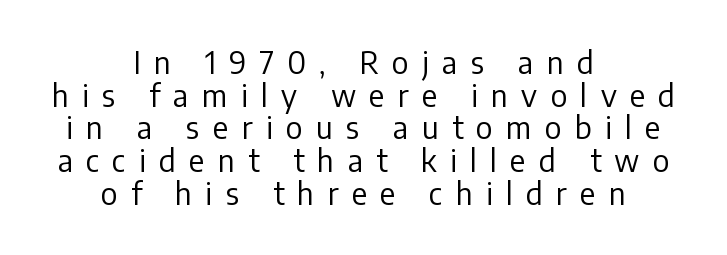
{"serif": "no", "italic": "no", "bold": "no", "weight": "regular", "width": "normal", "stroke_contrast": "low", "x_height": "medium", "monospaced": "no", "underline": "no", "align": "center", "line_spacing": "tight", "line_spacing_ratio": 1.09, "letter_spacing": "wide", "letter_spacing_em": 0.44, "glyph_px": 30}
